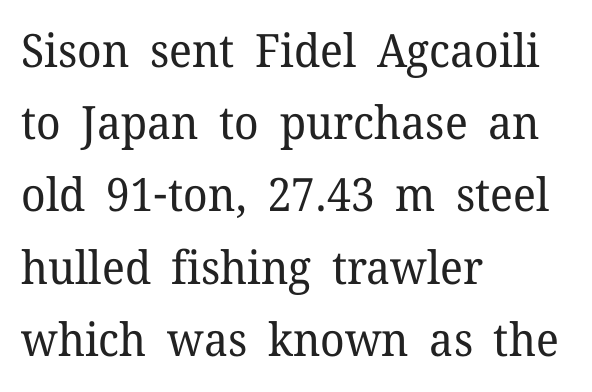
Q: Is the text bold? A: No.
Q: Is the text italic (slanted)? A: No, it is upright.
Q: Is the typeface a serif or a sans-serif typeface? A: Serif.
Q: Is the text underlined? A: No.
Q: How is the paragraph aligned? A: Left-aligned.
Q: Is the spacing between letters normal or unusually wide? A: Normal.
Q: Is the spacing between lines tight, normal or loose? A: Normal.
Q: Width (condensed, normal, or wide)? A: Normal.
Q: Stroke contrast? A: Low.
Q: x-height? A: Medium.
Q: Monospaced? A: No.
